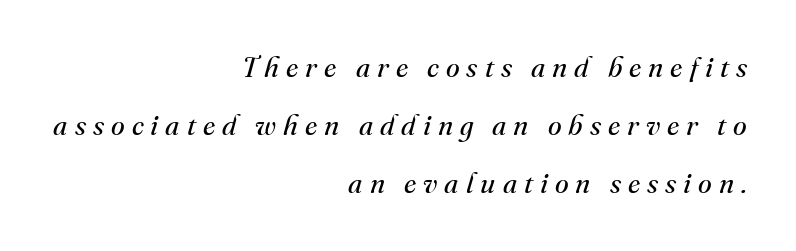
The image shows 28 px regular-weight serif type, italic (leaning right); set right-aligned, loose line spacing (2.08x), unusually wide letter spacing (+0.25 em), not underlined; medium stroke contrast and a small x-height.
